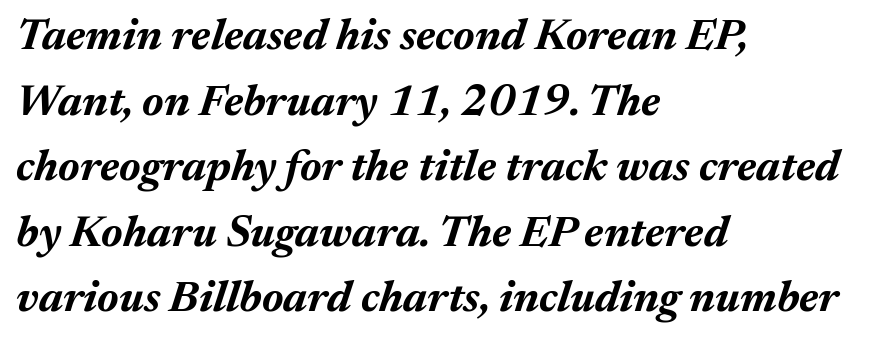
{"italic": "yes", "lean": "right", "slant_degrees": 17, "bold": "yes", "weight": "bold", "width": "normal", "stroke_contrast": "medium", "x_height": "medium", "monospaced": "no", "underline": "no", "align": "left", "line_spacing": "normal", "line_spacing_ratio": 1.49, "letter_spacing": "normal", "letter_spacing_em": 0.0, "glyph_px": 44}
